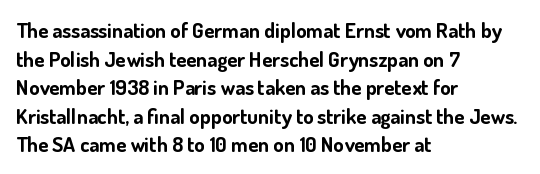
{"italic": "no", "bold": "yes", "underline": "no", "align": "left", "line_spacing": "normal", "line_spacing_ratio": 1.36, "letter_spacing": "normal", "letter_spacing_em": 0.0, "glyph_px": 21}
